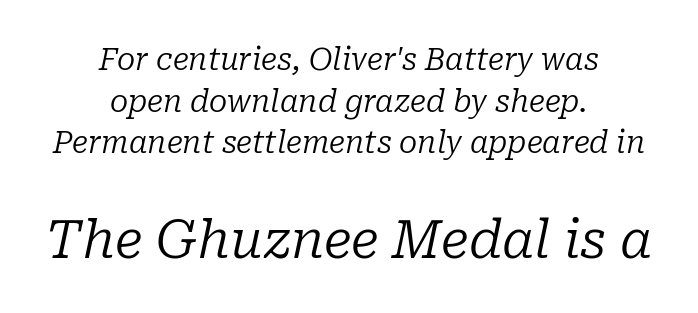
{"serif": "yes", "italic": "yes", "lean": "right", "slant_degrees": 10, "bold": "no", "weight": "regular", "width": "normal", "stroke_contrast": "low", "x_height": "medium", "monospaced": "no", "underline": "no", "align": "center", "line_spacing": "normal", "line_spacing_ratio": 1.39, "letter_spacing": "normal", "letter_spacing_em": 0.0, "larger_block": "second", "size_ratio": 1.73, "glyph_px": 52}
